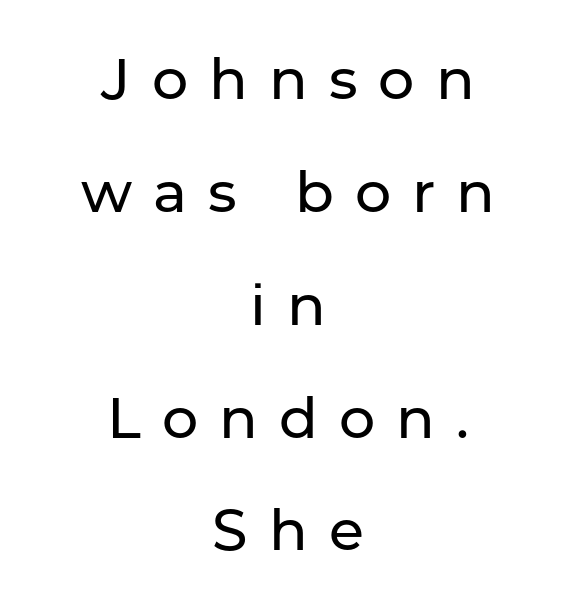
{"serif": "no", "italic": "no", "width": "normal", "stroke_contrast": "low", "x_height": "medium", "monospaced": "no", "underline": "no", "align": "center", "line_spacing": "loose", "line_spacing_ratio": 1.98, "letter_spacing": "wide", "letter_spacing_em": 0.37, "glyph_px": 57}
